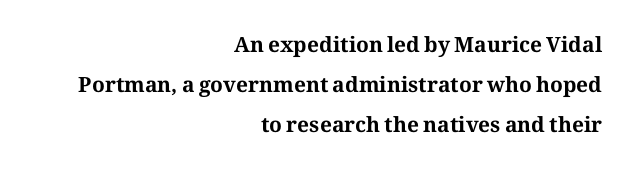
The foot of each line stays bare and open. Summary of vertical rhythm: relaxed, with wide interline spacing. This sample is right-justified, so line beginnings fall wherever the words allow. Plenty of ink on the page — the face is bold.
